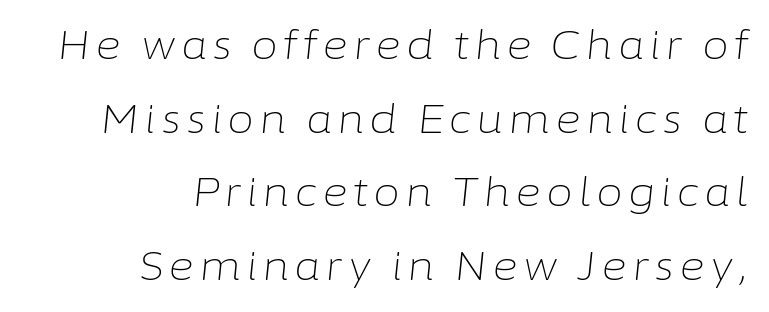
{"italic": "yes", "lean": "right", "slant_degrees": 6, "bold": "no", "weight": "light", "width": "normal", "stroke_contrast": "low", "x_height": "medium", "monospaced": "no", "underline": "no", "align": "right", "line_spacing_ratio": 1.89, "glyph_px": 39}
